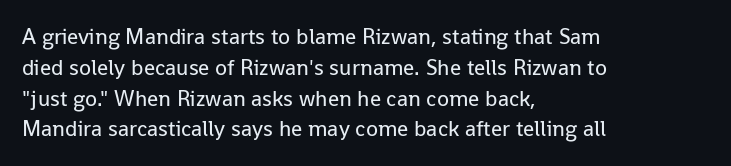
Summary of vertical rhythm: regular, with standard interline spacing. Short note: letters normally spaced. The font's upright variant was chosen for this text. Casual observation: everything's shoved over to the left.
